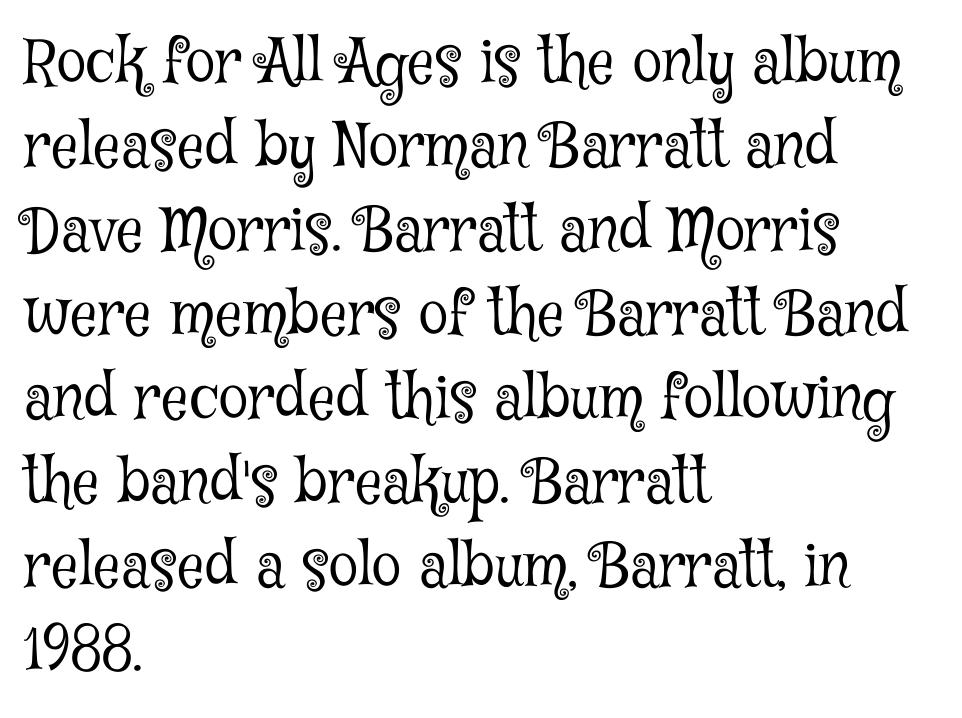
The image shows 60 px light, condensed serif type, upright; set left-aligned, normal line spacing (1.4x), normal letter spacing, not underlined; low stroke contrast and a medium x-height.
